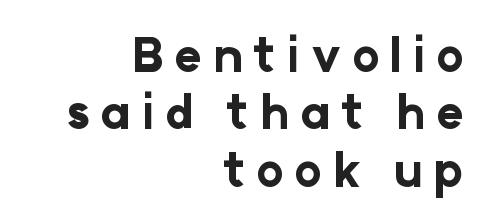
Q: Is the text bold? A: Yes.
Q: Is the text italic (slanted)? A: No, it is upright.
Q: Is the typeface a serif or a sans-serif typeface? A: Sans-serif.
Q: Is the text underlined? A: No.
Q: How is the paragraph aligned? A: Right-aligned.
Q: Is the spacing between letters normal or unusually wide? A: Unusually wide.
Q: Is the spacing between lines tight, normal or loose? A: Normal.
Q: Width (condensed, normal, or wide)? A: Normal.
Q: Stroke contrast? A: Low.
Q: x-height? A: Medium.
Q: Monospaced? A: No.
